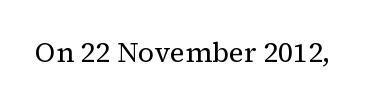
Q: Is the text bold? A: No.
Q: Is the text italic (slanted)? A: No, it is upright.
Q: Is the typeface a serif or a sans-serif typeface? A: Serif.
Q: Is the text underlined? A: No.
Q: Is the spacing between letters normal or unusually wide? A: Normal.
Q: Width (condensed, normal, or wide)? A: Normal.
Q: Stroke contrast? A: Medium.
Q: x-height? A: Medium.
Q: Monospaced? A: No.
